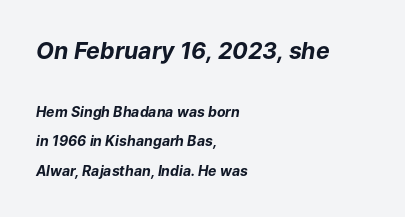
These lines carry a lot of weight — the face is fully bold. Words appear dense and cohesive because spacing is normal. Is the block centered? No — it sits flush against the left margin. The earlier block is typeset at a bigger size than the later block. Notice how the stems are inclined rather than vertical — that's the hallmark of italics.
